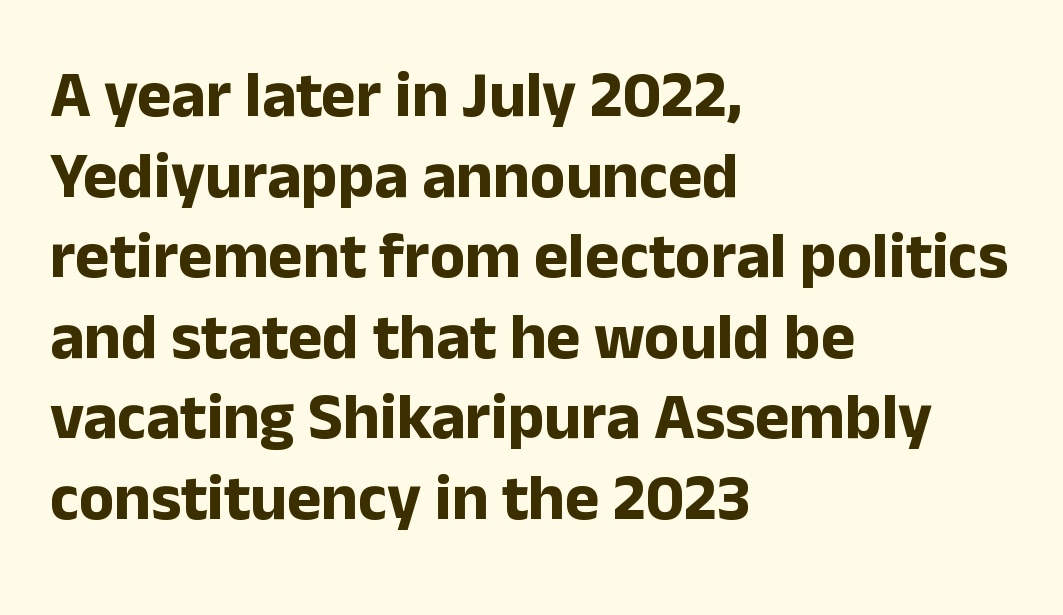
The image shows 65 px bold sans-serif type, upright; set left-aligned, line spacing 1.24x, normal letter spacing, not underlined; low stroke contrast and a medium x-height.
